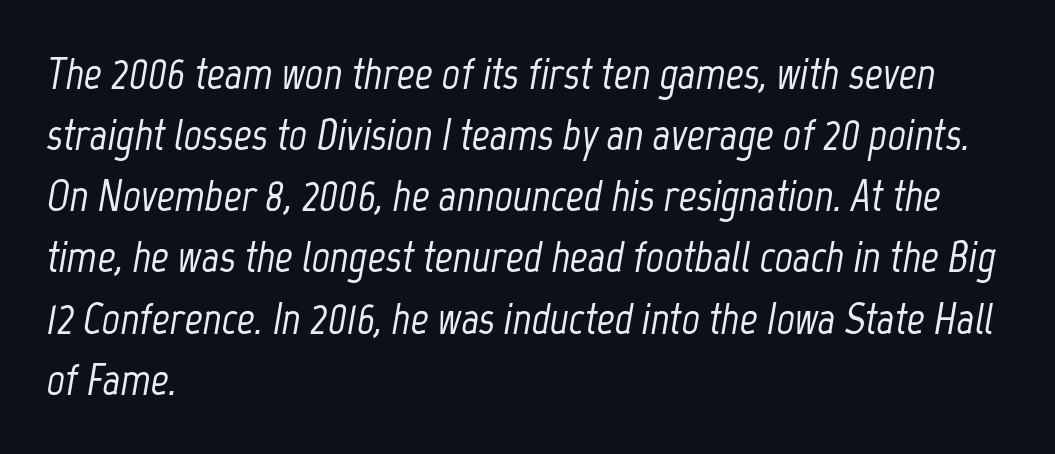
{"italic": "yes", "lean": "right", "slant_degrees": 12, "width": "condensed", "stroke_contrast": "low", "x_height": "medium", "monospaced": "no", "underline": "no", "align": "left", "line_spacing": "normal", "line_spacing_ratio": 1.39, "letter_spacing": "normal", "letter_spacing_em": 0.0, "glyph_px": 44}
